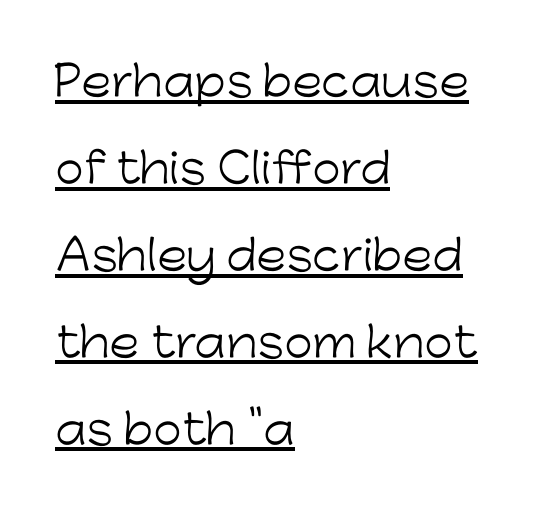
{"serif": "no", "italic": "no", "bold": "no", "weight": "light", "width": "normal", "stroke_contrast": "low", "x_height": "medium", "monospaced": "no", "underline": "yes", "align": "left", "line_spacing": "loose", "line_spacing_ratio": 2.12, "letter_spacing": "normal", "letter_spacing_em": 0.0, "glyph_px": 41}
